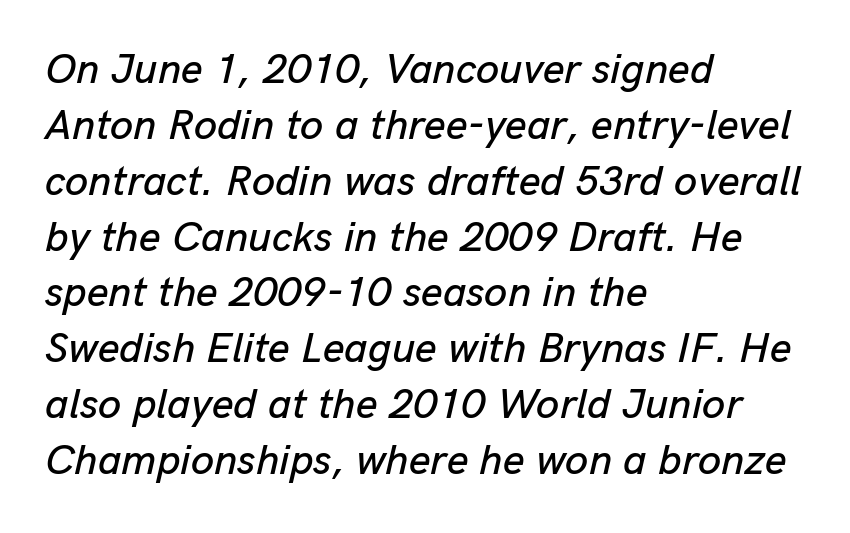
The image shows 42 px text type, italic (leaning right); set left-aligned, normal line spacing (1.33x), normal letter spacing, not underlined; low stroke contrast and a medium x-height.
